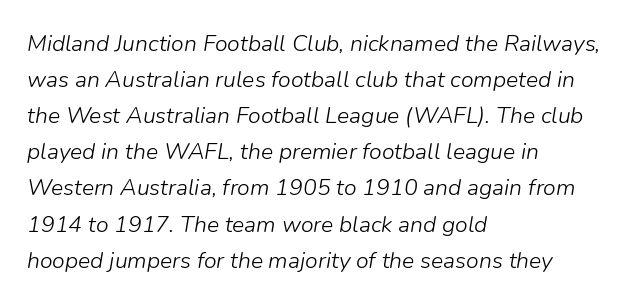
Q: Is the text bold? A: No.
Q: Is the text italic (slanted)? A: Yes, it leans right by about 9 degrees.
Q: Is the text underlined? A: No.
Q: How is the paragraph aligned? A: Left-aligned.
Q: Is the spacing between letters normal or unusually wide? A: Normal.
Q: Is the spacing between lines tight, normal or loose? A: Normal.
